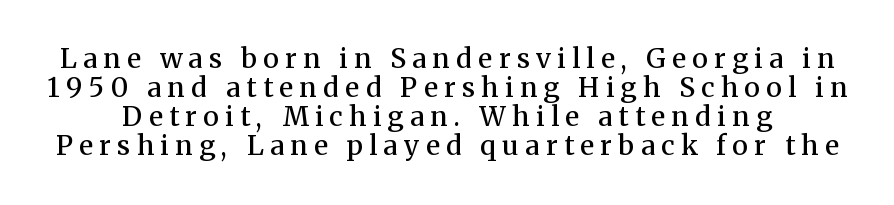
{"italic": "no", "bold": "semi", "underline": "no", "line_spacing": "tight", "line_spacing_ratio": 1.08, "letter_spacing": "wide", "letter_spacing_em": 0.24, "glyph_px": 27}
